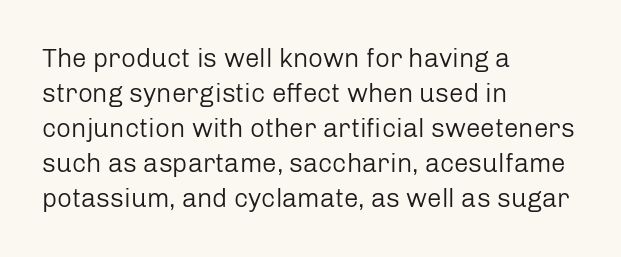
{"italic": "no", "bold": "no", "underline": "no", "align": "left", "line_spacing": "normal", "line_spacing_ratio": 1.35, "letter_spacing": "normal", "letter_spacing_em": 0.0, "glyph_px": 26}
